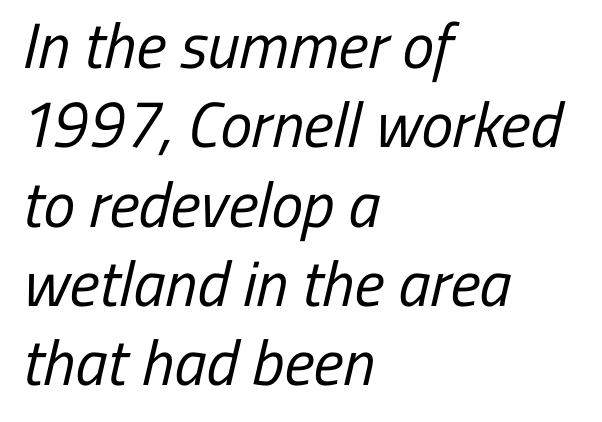
Q: Is the text bold? A: No.
Q: Is the typeface a serif or a sans-serif typeface? A: Sans-serif.
Q: Is the text underlined? A: No.
Q: How is the paragraph aligned? A: Left-aligned.
Q: Is the spacing between letters normal or unusually wide? A: Normal.
Q: Width (condensed, normal, or wide)? A: Condensed.
Q: Stroke contrast? A: Low.
Q: x-height? A: Medium.
Q: Monospaced? A: No.
